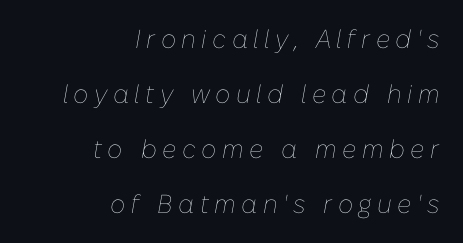
{"italic": "yes", "lean": "right", "slant_degrees": 10, "bold": "no", "underline": "no", "align": "right", "line_spacing": "loose", "line_spacing_ratio": 2.12, "letter_spacing": "wide", "letter_spacing_em": 0.21, "glyph_px": 26}
